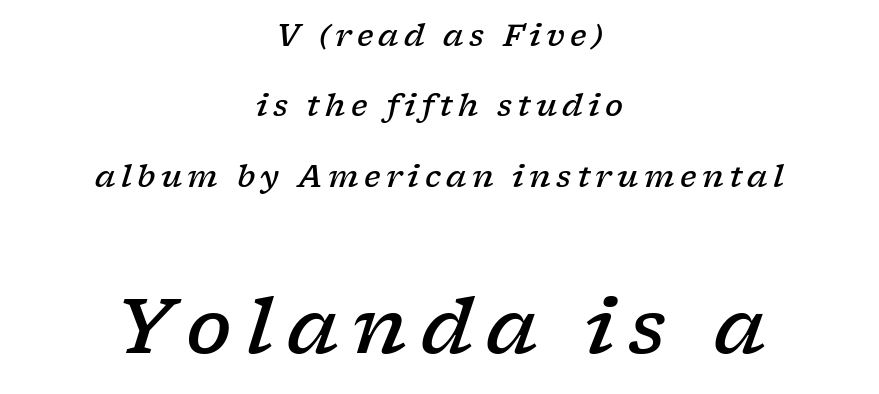
Short and long lines alike share a common midpoint. Reading down the column, the eye jumps a long way to each next line. Scale increases going downward across the two blocks. I'd call this a serif setting — the letters wear small feet. Think of a printed novel: that variable character pitch is what you see here.
